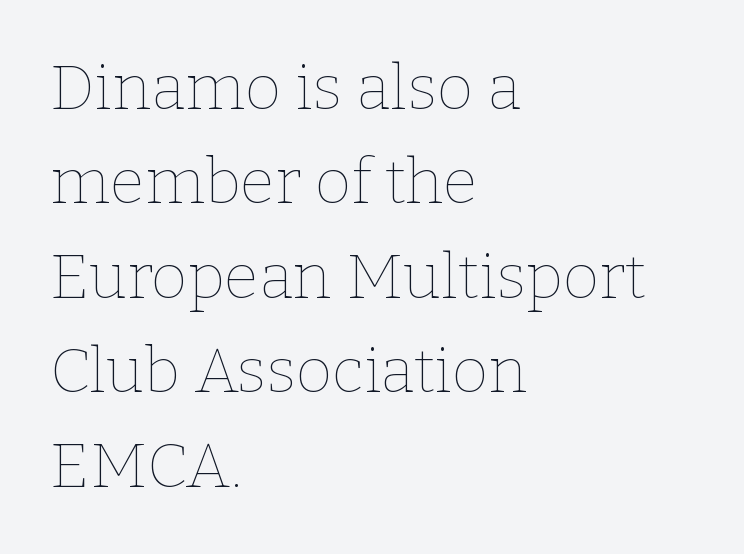
{"italic": "no", "bold": "no", "weight": "thin", "width": "normal", "stroke_contrast": "low", "x_height": "medium", "monospaced": "no", "underline": "no", "align": "left", "line_spacing": "normal", "line_spacing_ratio": 1.5, "letter_spacing": "normal", "letter_spacing_em": 0.0, "glyph_px": 63}
